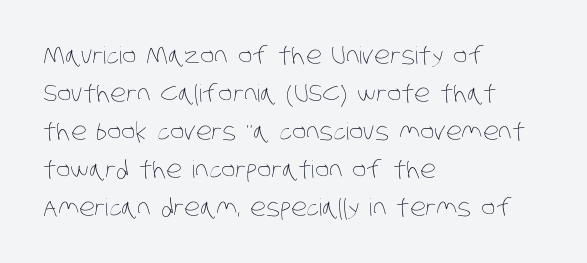
{"bold": "no", "underline": "no", "align": "left", "line_spacing": "normal", "line_spacing_ratio": 1.58, "letter_spacing": "normal", "letter_spacing_em": 0.0, "glyph_px": 24}
